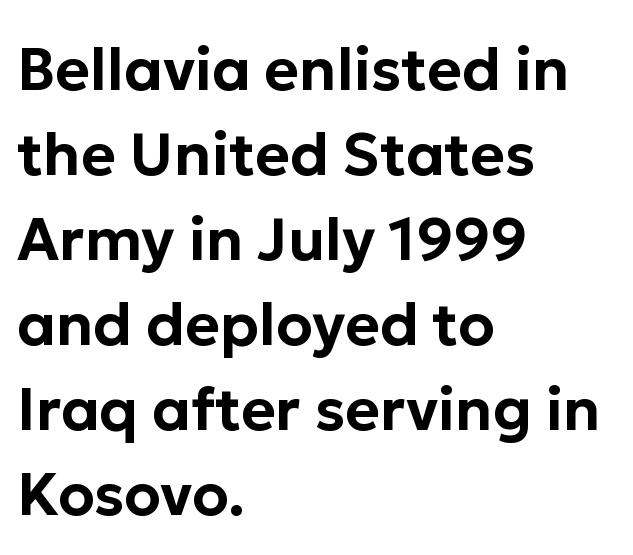
The image shows 59 px sans-serif type, upright; set left-aligned, normal line spacing (1.44x), normal letter spacing, not underlined; low stroke contrast and a medium x-height.
